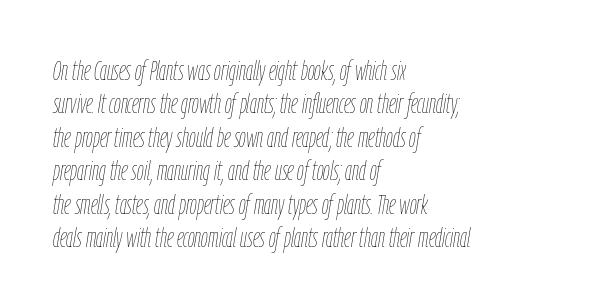
{"italic": "yes", "lean": "right", "slant_degrees": 9, "bold": "no", "underline": "no", "align": "left", "line_spacing_ratio": 1.24, "letter_spacing": "normal", "letter_spacing_em": 0.0, "glyph_px": 27}
